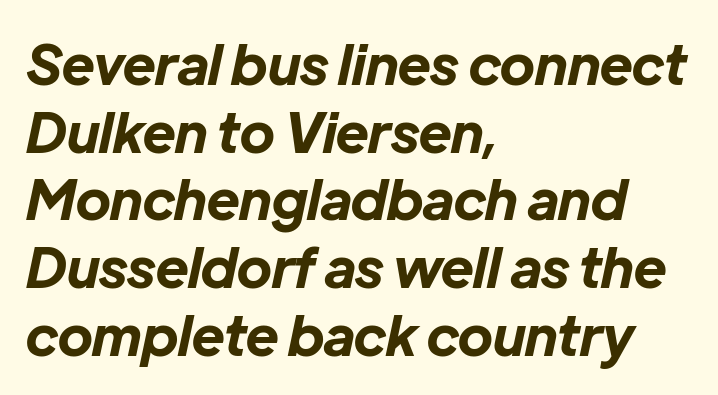
Q: Is the text bold? A: Yes.
Q: Is the text italic (slanted)? A: Yes, it leans right by about 12 degrees.
Q: Is the text underlined? A: No.
Q: How is the paragraph aligned? A: Left-aligned.
Q: Is the spacing between letters normal or unusually wide? A: Normal.
Q: Width (condensed, normal, or wide)? A: Normal.
Q: Stroke contrast? A: Low.
Q: x-height? A: Medium.
Q: Monospaced? A: No.
